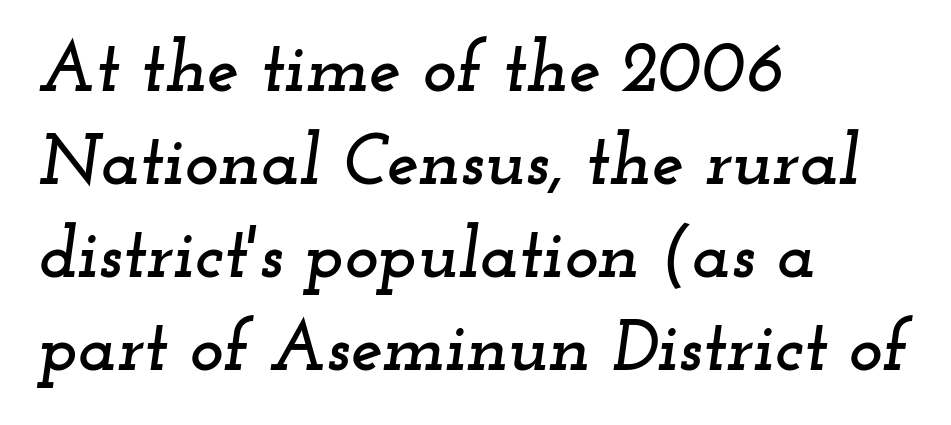
{"serif": "yes", "italic": "yes", "lean": "right", "slant_degrees": 12, "width": "wide", "stroke_contrast": "low", "x_height": "small", "monospaced": "no", "underline": "no", "align": "left", "line_spacing": "normal", "line_spacing_ratio": 1.29, "letter_spacing": "normal", "letter_spacing_em": 0.0, "glyph_px": 72}
